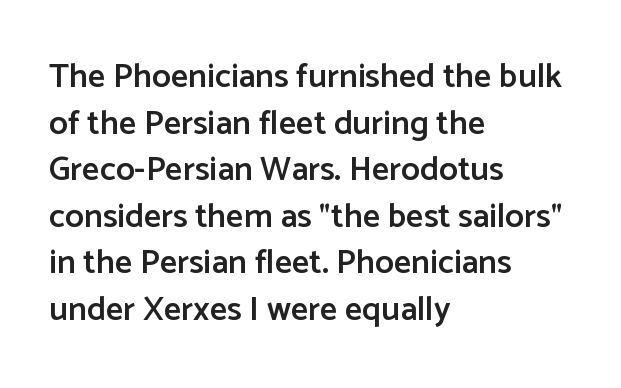
The image shows 34 px semibold sans-serif type, upright; set left-aligned, normal line spacing (1.37x), normal letter spacing, not underlined; low stroke contrast and a medium x-height.
